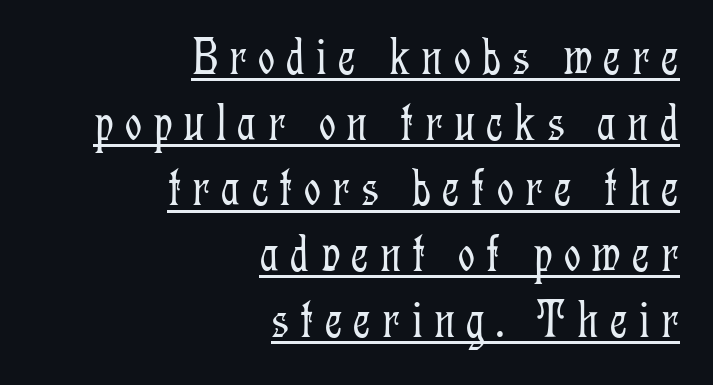
Q: Is the text bold? A: No.
Q: Is the text italic (slanted)? A: No, it is upright.
Q: Is the typeface a serif or a sans-serif typeface? A: Serif.
Q: Is the text underlined? A: Yes.
Q: How is the paragraph aligned? A: Right-aligned.
Q: Is the spacing between letters normal or unusually wide? A: Unusually wide.
Q: Width (condensed, normal, or wide)? A: Condensed.
Q: Stroke contrast? A: Low.
Q: x-height? A: Medium.
Q: Monospaced? A: No.
